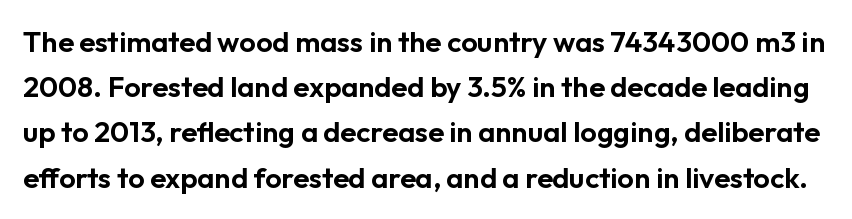
{"serif": "no", "italic": "no", "width": "normal", "stroke_contrast": "low", "x_height": "medium", "monospaced": "no", "underline": "no", "line_spacing": "normal", "line_spacing_ratio": 1.56, "letter_spacing": "normal", "letter_spacing_em": 0.0, "glyph_px": 29}
